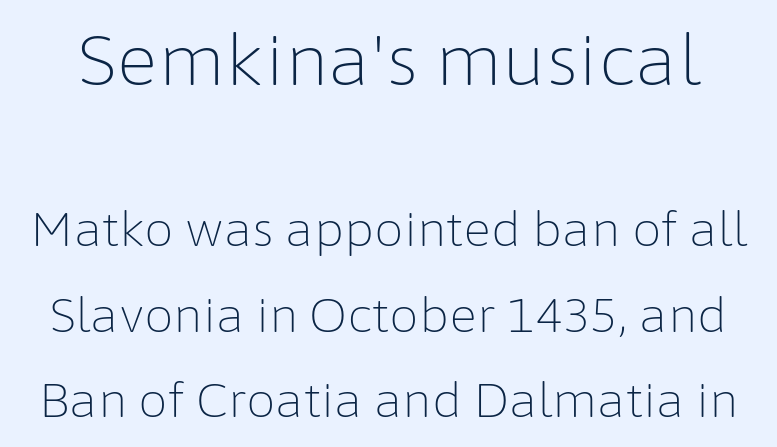
{"serif": "no", "italic": "no", "bold": "no", "weight": "light", "width": "normal", "stroke_contrast": "low", "x_height": "medium", "monospaced": "no", "underline": "no", "line_spacing_ratio": 1.82, "letter_spacing": "normal", "letter_spacing_em": 0.0, "larger_block": "first", "size_ratio": 1.49, "glyph_px": 70}
